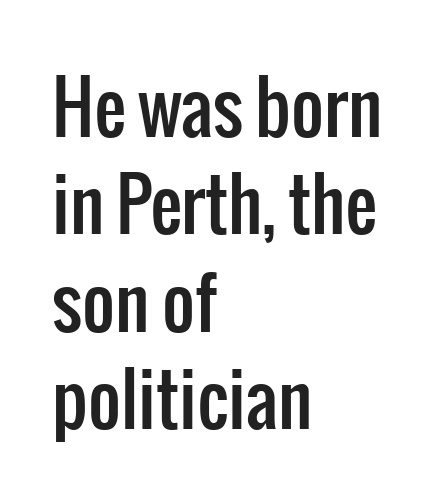
Is there any slant? The stems are plumb. Think of a printed novel: that variable character pitch is what you see here. Horizontally, the lines are justified to the leading edge only. Classification — sans serif. Quick note: underline off. Nothing unusual about the tracking: characters are spaced as the font intends.
